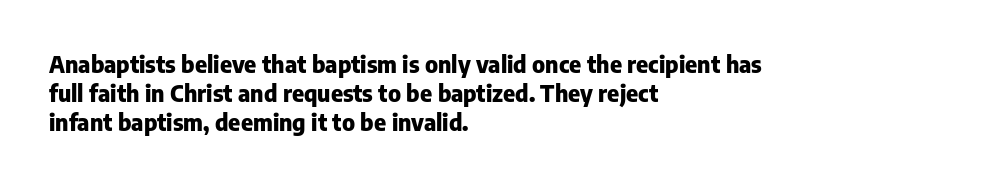
Is the block centered? No — it sits flush against the left margin. Strong, thick strokes mark this as bold type. Plain, unruled lines of type. Nothing unusual about the tracking: characters are spaced as the font intends. When letters stand straight like this, we call the style roman or upright. One glance says typical: line gaps are just what's usual.
